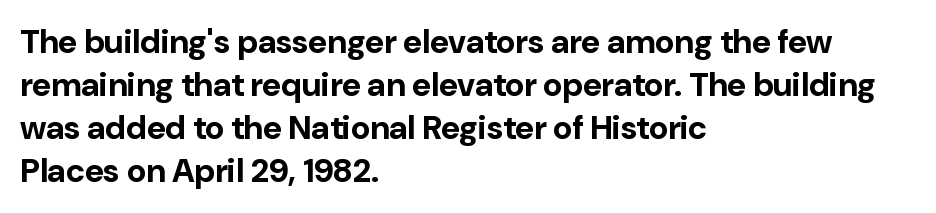
Q: Is the text bold? A: Yes.
Q: Is the text italic (slanted)? A: No, it is upright.
Q: Is the typeface a serif or a sans-serif typeface? A: Sans-serif.
Q: Is the text underlined? A: No.
Q: How is the paragraph aligned? A: Left-aligned.
Q: Is the spacing between letters normal or unusually wide? A: Normal.
Q: Is the spacing between lines tight, normal or loose? A: Normal.
Q: Width (condensed, normal, or wide)? A: Normal.
Q: Stroke contrast? A: Low.
Q: x-height? A: Medium.
Q: Monospaced? A: No.
